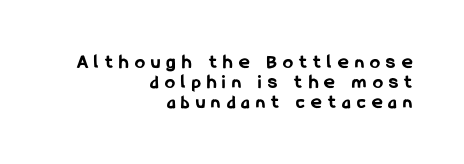
The image shows 20 px bold type, upright; set right-aligned, tight line spacing (0.99x), unusually wide letter spacing (+0.32 em), not underlined.
